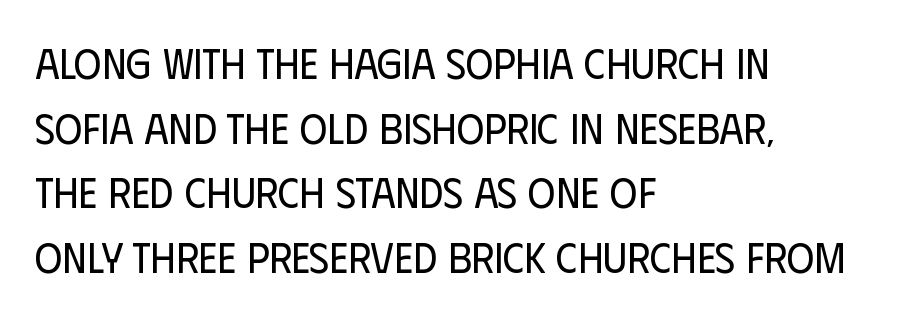
{"serif": "no", "italic": "no", "bold": "no", "weight": "regular", "width": "condensed", "stroke_contrast": "low", "x_height": "large", "monospaced": "no", "underline": "no", "align": "left", "line_spacing": "normal", "line_spacing_ratio": 1.54, "letter_spacing": "normal", "letter_spacing_em": 0.0, "glyph_px": 42}
